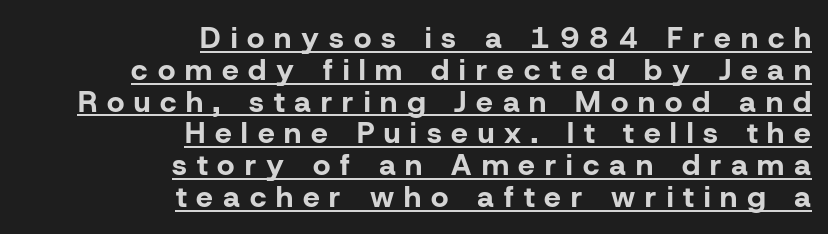
If you drew a line through each stem, it would be perfectly vertical. The passage shown stacks its lines with hardly any gap. Note the varied advance widths — an 'i' is clearly narrower than an 'm'. Look at the tracking — it's clearly loosened, letters drifting apart.
